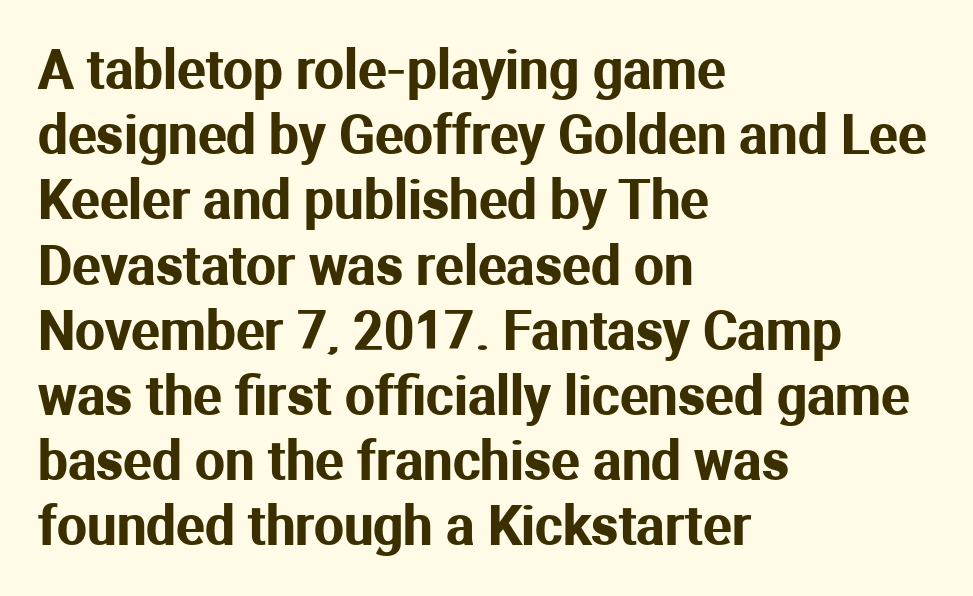
These lines are set flush left with a ragged right edge. Rule under the text: the space is simply empty. The rendering uses natural spacing where letterforms have individual widths. Every character sits straight up, as roman type does. Grotesque or geometric, the face here clearly has no serifs. Characters follow at the spacing the type designer built in.
